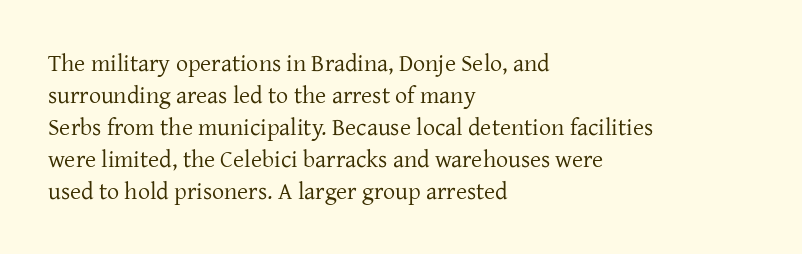
The image shows 24 px text type, upright; set left-aligned, normal line spacing (1.33x), normal letter spacing, not underlined.
